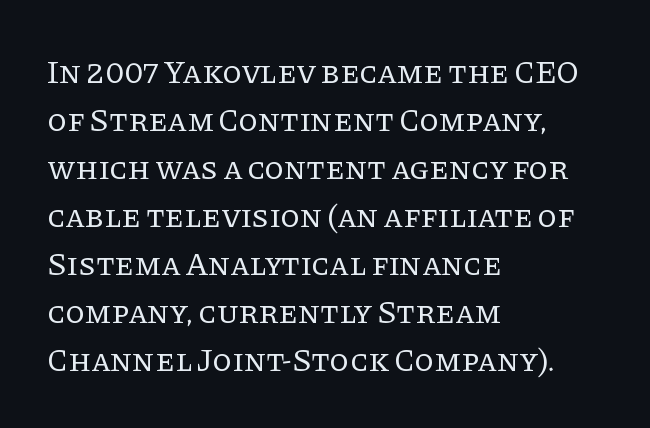
{"serif": "yes", "italic": "no", "bold": "no", "weight": "regular", "width": "normal", "stroke_contrast": "low", "x_height": "large", "monospaced": "no", "underline": "no", "align": "left", "line_spacing": "normal", "line_spacing_ratio": 1.5, "letter_spacing": "normal", "letter_spacing_em": 0.0, "glyph_px": 32}
